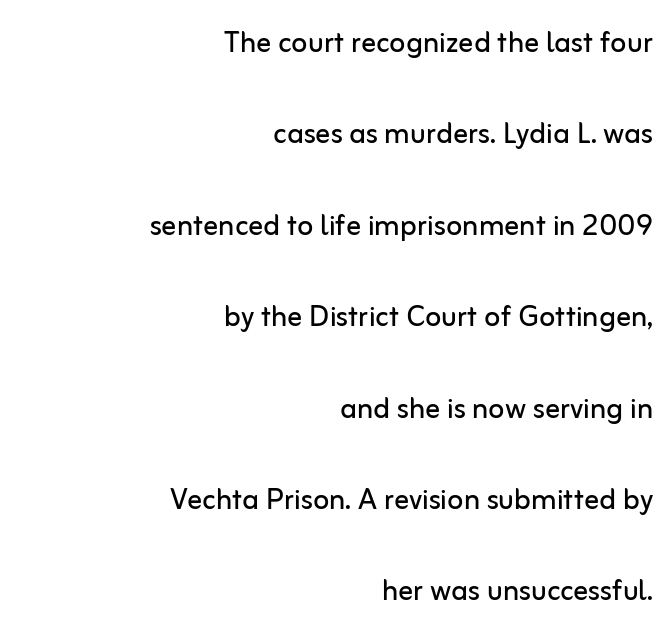
Q: Is the text bold? A: No.
Q: Is the text italic (slanted)? A: No, it is upright.
Q: Is the typeface a serif or a sans-serif typeface? A: Sans-serif.
Q: Is the text underlined? A: No.
Q: How is the paragraph aligned? A: Right-aligned.
Q: Is the spacing between letters normal or unusually wide? A: Normal.
Q: Is the spacing between lines tight, normal or loose? A: Loose.
Q: Width (condensed, normal, or wide)? A: Normal.
Q: Stroke contrast? A: Low.
Q: x-height? A: Medium.
Q: Monospaced? A: No.
